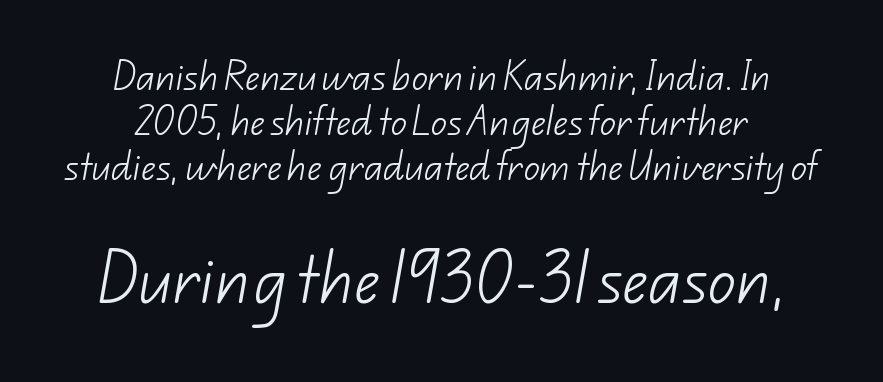
{"serif": "no", "bold": "no", "weight": "light", "width": "normal", "stroke_contrast": "low", "x_height": "small", "monospaced": "no", "underline": "no", "align": "center", "line_spacing": "normal", "line_spacing_ratio": 1.41, "letter_spacing": "normal", "letter_spacing_em": 0.0, "larger_block": "second", "size_ratio": 1.75, "glyph_px": 56}
